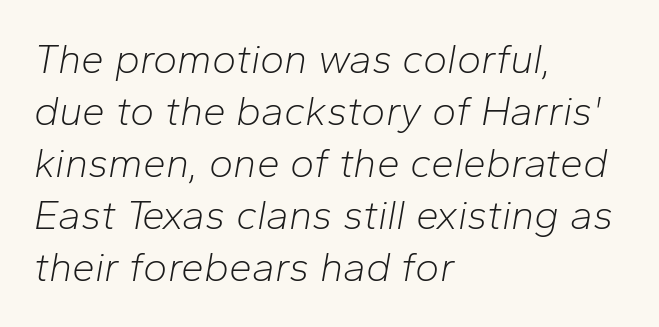
{"italic": "yes", "lean": "right", "slant_degrees": 10, "bold": "no", "weight": "light", "width": "normal", "stroke_contrast": "low", "x_height": "medium", "monospaced": "no", "underline": "no", "align": "left", "line_spacing": "normal", "line_spacing_ratio": 1.27, "letter_spacing": "normal", "letter_spacing_em": 0.0, "glyph_px": 41}
